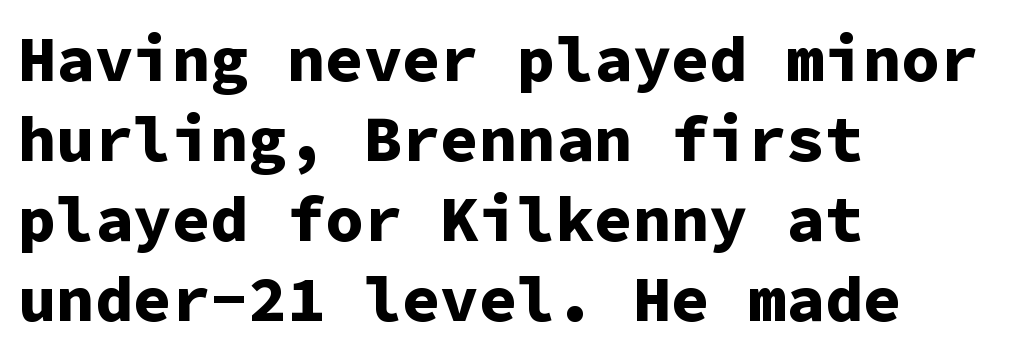
Q: Is the text bold? A: Yes.
Q: Is the text italic (slanted)? A: No, it is upright.
Q: Is the typeface a serif or a sans-serif typeface? A: Sans-serif.
Q: Is the text underlined? A: No.
Q: How is the paragraph aligned? A: Left-aligned.
Q: Is the spacing between letters normal or unusually wide? A: Normal.
Q: Is the spacing between lines tight, normal or loose? A: Normal.
Q: Width (condensed, normal, or wide)? A: Normal.
Q: Stroke contrast? A: Low.
Q: x-height? A: Medium.
Q: Monospaced? A: Yes.
